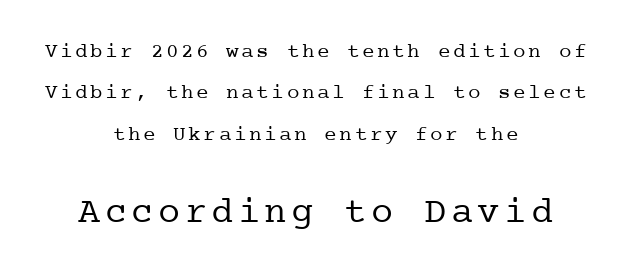
The image shows 37 px regular-weight serif type, upright; set centered, loose line spacing (1.97x), not underlined; the second (bottom) block is 1.76x larger; low stroke contrast and a medium x-height.
